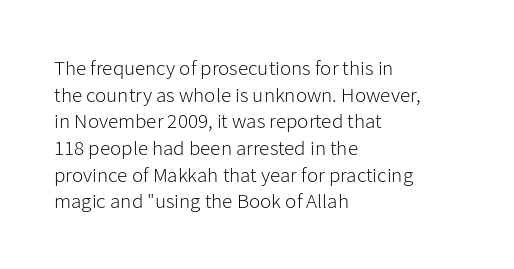
{"italic": "no", "bold": "no", "underline": "no", "align": "left", "line_spacing": "normal", "line_spacing_ratio": 1.27, "letter_spacing": "normal", "letter_spacing_em": 0.0, "glyph_px": 21}
